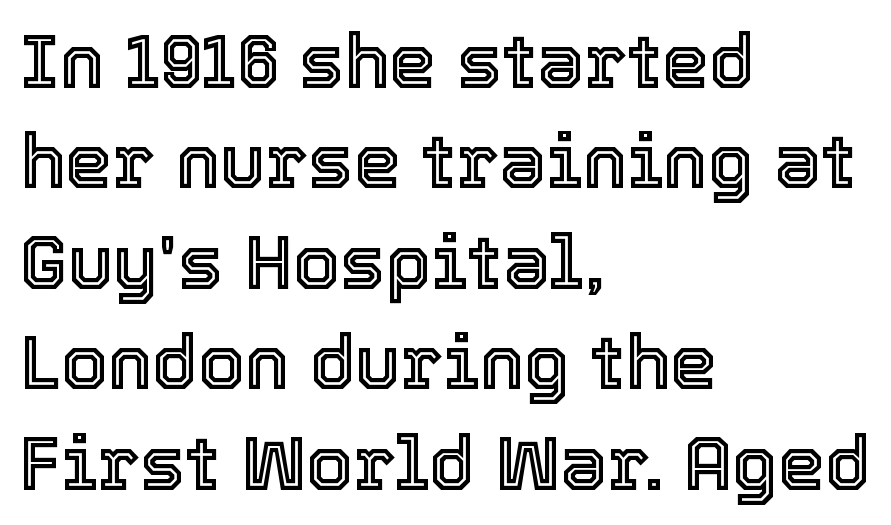
Q: Is the text italic (slanted)? A: No, it is upright.
Q: Is the text underlined? A: No.
Q: How is the paragraph aligned? A: Left-aligned.
Q: Is the spacing between letters normal or unusually wide? A: Normal.
Q: Is the spacing between lines tight, normal or loose? A: Normal.
Q: Width (condensed, normal, or wide)? A: Normal.
Q: x-height? A: Medium.
Q: Monospaced? A: No.
